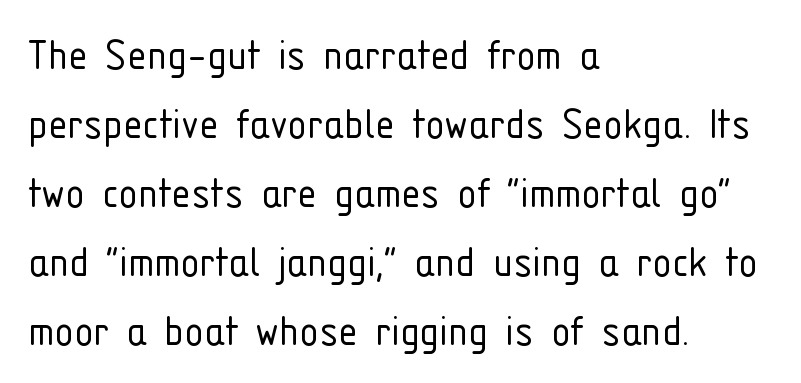
The type is set solid horizontally, with unmodified tracking. A sans-serif font was chosen for this passage. Letters have the restrained weight of plain body copy at most. Rendered with straight, roman letterforms. Character widths vary here, with narrow letters taking less room than wide ones. Bare-footed words on every line.
